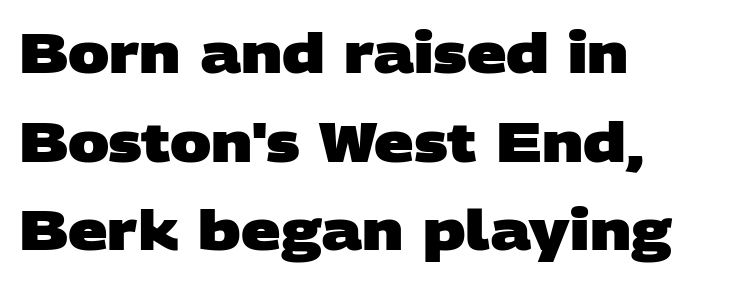
The image shows 55 px heavy, wide sans-serif type; set left-aligned, normal line spacing (1.61x), normal letter spacing, not underlined; low stroke contrast and a large x-height.
